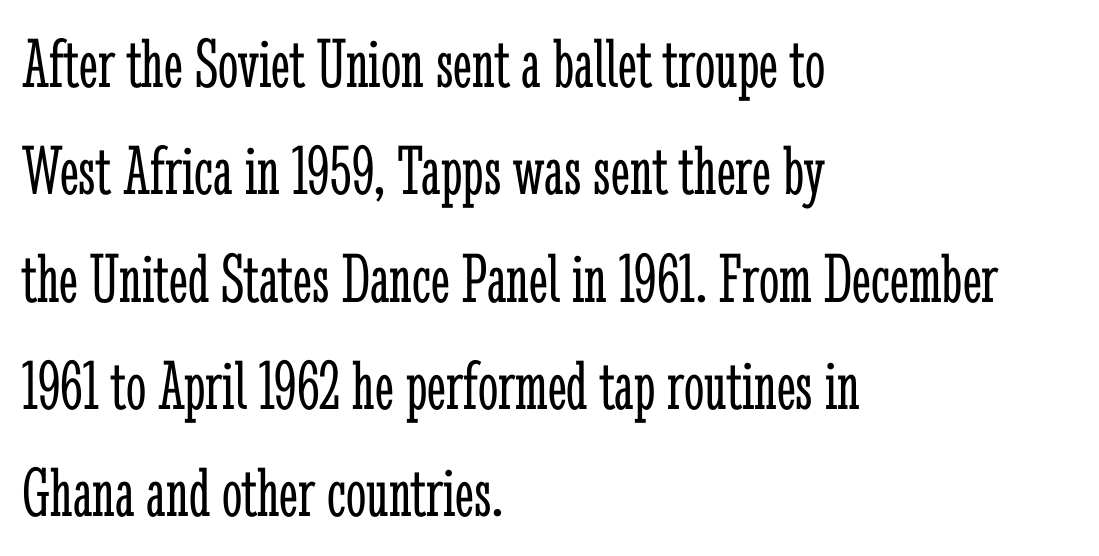
The image shows 72 px light, condensed serif type, upright; set left-aligned, normal line spacing (1.49x), normal letter spacing, not underlined; low stroke contrast and a medium x-height.
